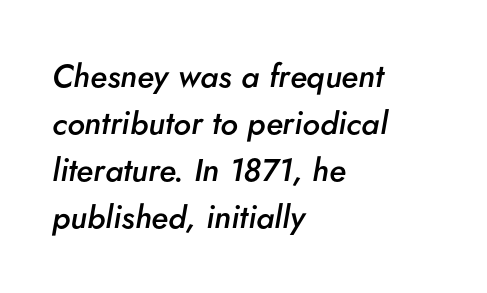
The image shows 32 px semibold type, italic (leaning right); set left-aligned, normal line spacing (1.47x), normal letter spacing, not underlined; low stroke contrast and a small x-height.
